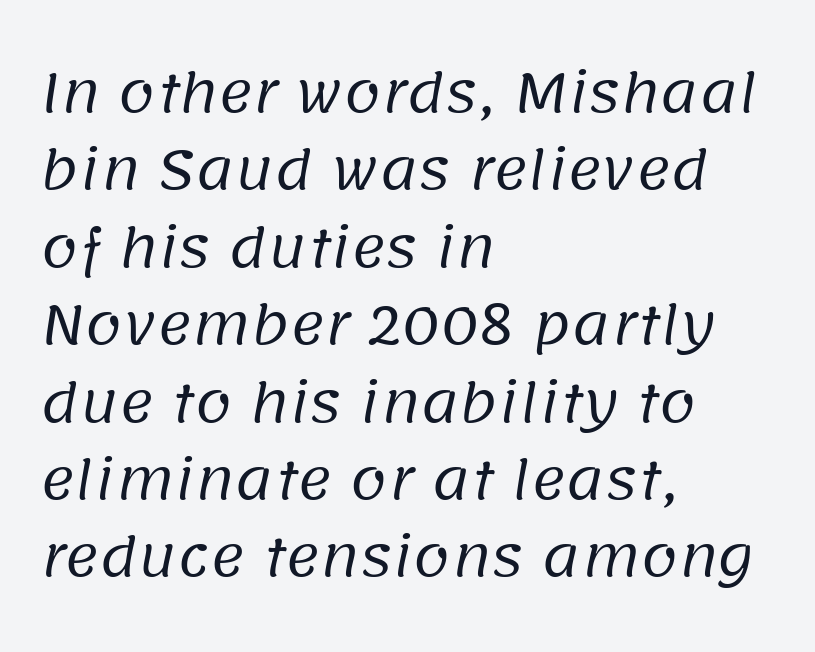
Left-aligned paragraph, ragged on the right. Are there feet on the stems? There aren't — it's a sans. Each new line begins a customary step beneath the previous one. Letter spacing: default. Caption: face not bold, strokes unweighted.
